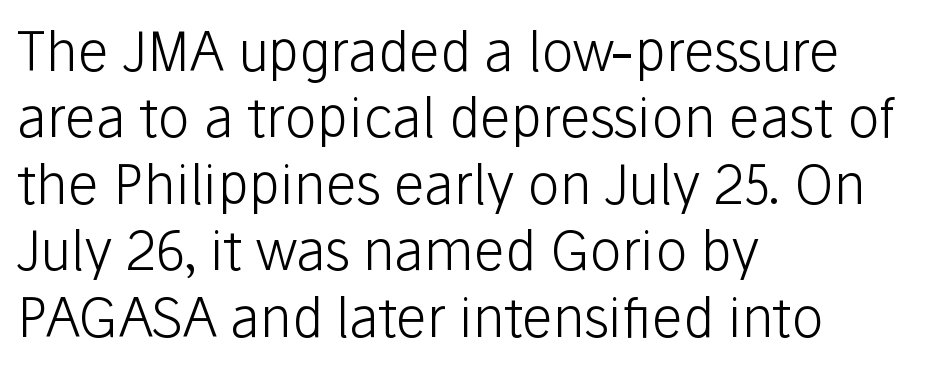
{"serif": "no", "italic": "no", "bold": "no", "weight": "light", "width": "normal", "stroke_contrast": "low", "x_height": "medium", "monospaced": "no", "underline": "no", "align": "left", "line_spacing_ratio": 1.23, "letter_spacing": "normal", "letter_spacing_em": 0.0, "glyph_px": 54}
